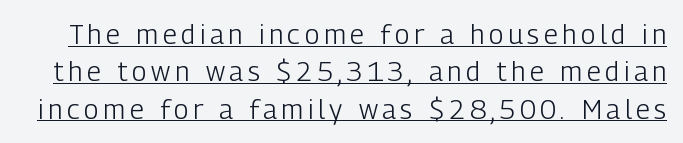
Q: Is the text bold? A: No.
Q: Is the text italic (slanted)? A: No, it is upright.
Q: Is the text underlined? A: Yes.
Q: Is the spacing between lines tight, normal or loose? A: Normal.
